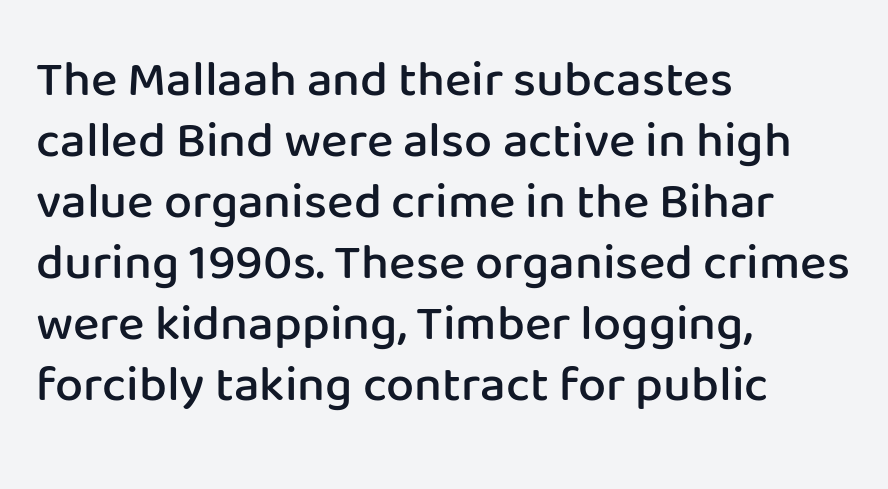
This is roman type, the default non-slanted kind. Just letters on the line, the space beneath them empty. Observe the absence of serifs on each vertical stroke in this sample. The tracking reads as untouched default to a designer's eye. The rendering uses natural spacing where letterforms have individual widths. If you drew a ruler down the left edge, every line would touch it.
